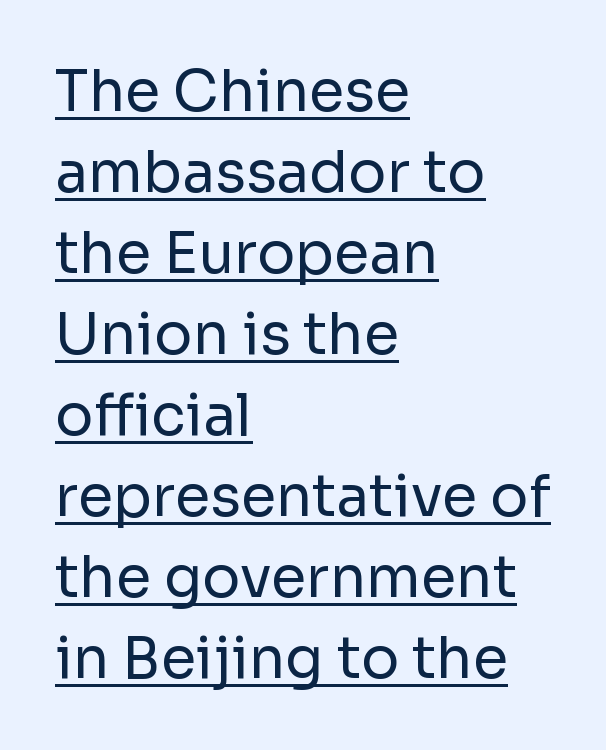
Standard letterfit; no display-style spreading of the glyphs. Which margin do the lines hug? The left one — the right edge is uneven. Varying glyph widths throughout — classic text-font behaviour. Is there any slant? The stems are plumb. Underlining? Definitely there.
